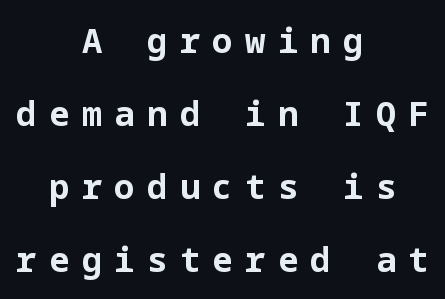
{"serif": "no", "italic": "no", "bold": "yes", "weight": "bold", "width": "normal", "stroke_contrast": "low", "x_height": "medium", "underline": "no", "align": "center", "line_spacing": "loose", "line_spacing_ratio": 2.15, "letter_spacing": "wide", "letter_spacing_em": 0.36, "glyph_px": 34}
